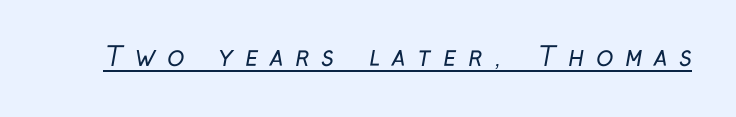
{"bold": "no", "underline": "yes", "letter_spacing": "wide", "letter_spacing_em": 0.46, "glyph_px": 26}
